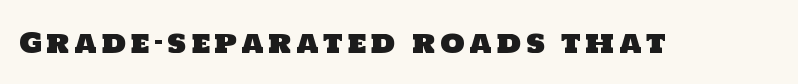
The image shows 28 px sans-serif type; set not underlined; low stroke contrast and a large x-height.
